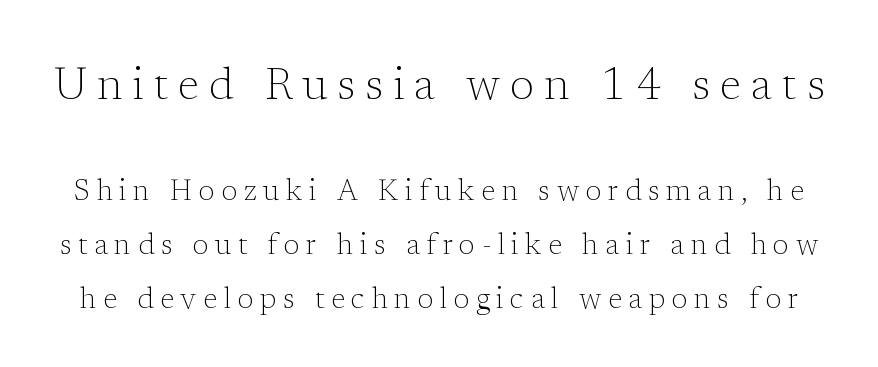
{"serif": "yes", "italic": "no", "bold": "no", "weight": "light", "width": "normal", "stroke_contrast": "low", "x_height": "medium", "monospaced": "no", "underline": "no", "line_spacing_ratio": 1.86, "letter_spacing": "wide", "letter_spacing_em": 0.23, "larger_block": "first", "size_ratio": 1.52, "glyph_px": 44}
